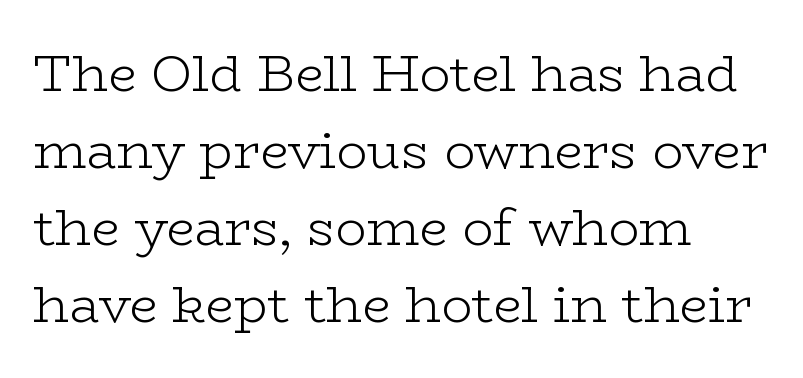
{"serif": "yes", "italic": "no", "bold": "no", "weight": "light", "width": "wide", "stroke_contrast": "low", "x_height": "medium", "monospaced": "no", "underline": "no", "align": "left", "line_spacing": "normal", "line_spacing_ratio": 1.51, "letter_spacing": "normal", "letter_spacing_em": 0.0, "glyph_px": 51}
